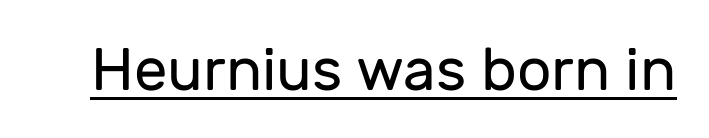
Q: Is the text bold? A: No.
Q: Is the text italic (slanted)? A: No, it is upright.
Q: Is the typeface a serif or a sans-serif typeface? A: Sans-serif.
Q: Is the text underlined? A: Yes.
Q: Is the spacing between letters normal or unusually wide? A: Normal.
Q: Width (condensed, normal, or wide)? A: Normal.
Q: Stroke contrast? A: Low.
Q: x-height? A: Medium.
Q: Monospaced? A: No.
